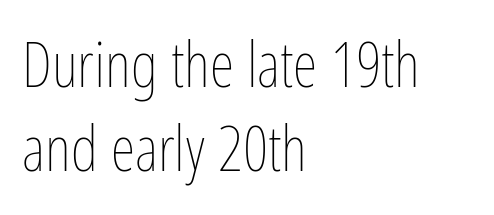
The image shows 63 px thin, condensed type, upright; set left-aligned, normal line spacing (1.33x), normal letter spacing, not underlined; low stroke contrast and a medium x-height.
